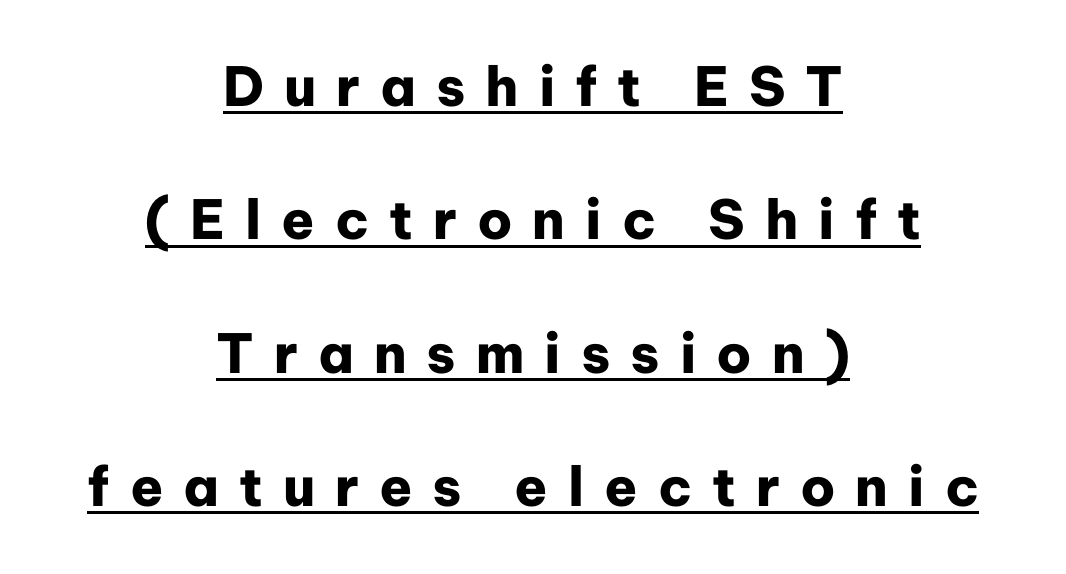
Q: Is the text bold? A: Yes.
Q: Is the text italic (slanted)? A: No, it is upright.
Q: Is the typeface a serif or a sans-serif typeface? A: Sans-serif.
Q: Is the text underlined? A: Yes.
Q: How is the paragraph aligned? A: Centered.
Q: Is the spacing between letters normal or unusually wide? A: Unusually wide.
Q: Is the spacing between lines tight, normal or loose? A: Loose.
Q: Width (condensed, normal, or wide)? A: Normal.
Q: Stroke contrast? A: Low.
Q: x-height? A: Medium.
Q: Monospaced? A: No.
